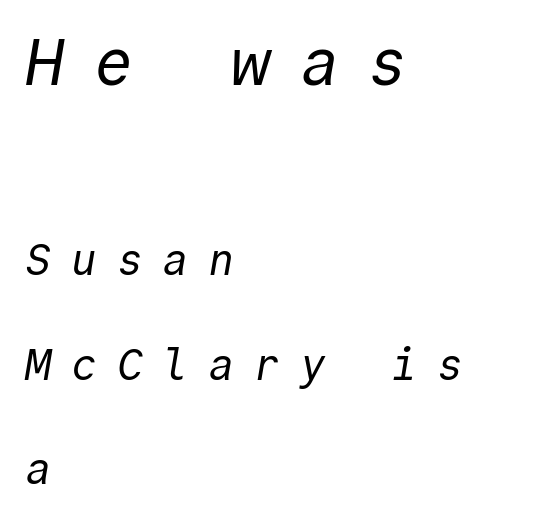
The image shows 66 px regular-weight sans-serif type, monospaced; set left-aligned, loose line spacing (2.38x), unusually wide letter spacing (+0.44 em), not underlined; the first (top) block is 1.5x larger; a medium x-height.
